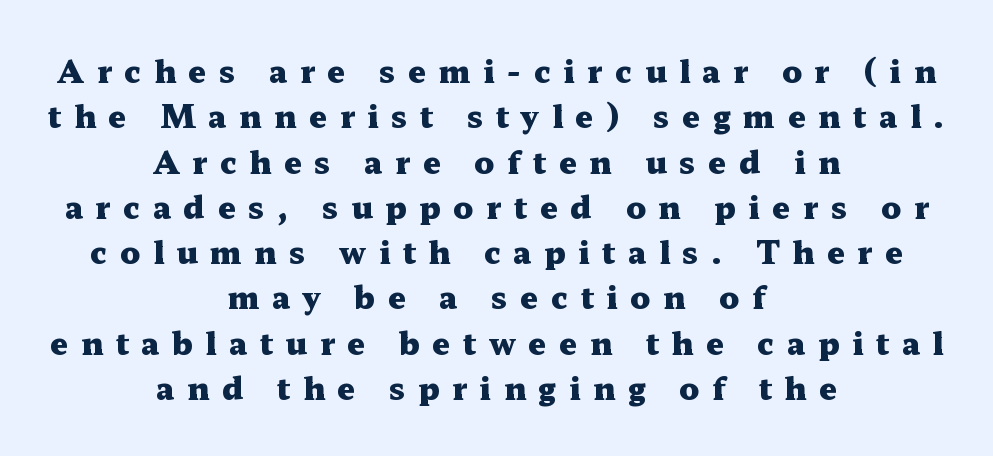
{"serif": "yes", "italic": "no", "bold": "yes", "weight": "heavy", "width": "wide", "stroke_contrast": "medium", "x_height": "medium", "monospaced": "no", "underline": "no", "align": "center", "line_spacing": "normal", "line_spacing_ratio": 1.46, "letter_spacing": "wide", "letter_spacing_em": 0.41, "glyph_px": 31}
